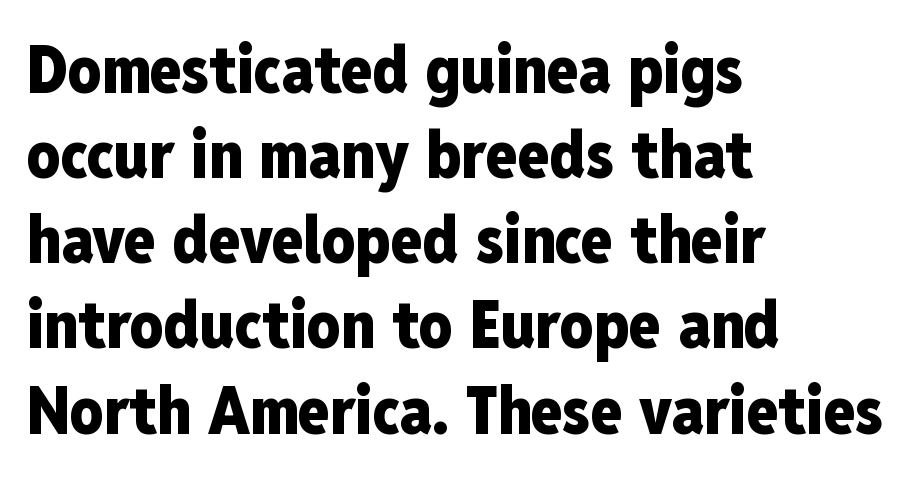
{"serif": "no", "italic": "no", "bold": "yes", "weight": "heavy", "width": "condensed", "stroke_contrast": "low", "x_height": "medium", "monospaced": "no", "underline": "no", "align": "left", "line_spacing": "normal", "line_spacing_ratio": 1.31, "letter_spacing": "normal", "letter_spacing_em": 0.0, "glyph_px": 65}
